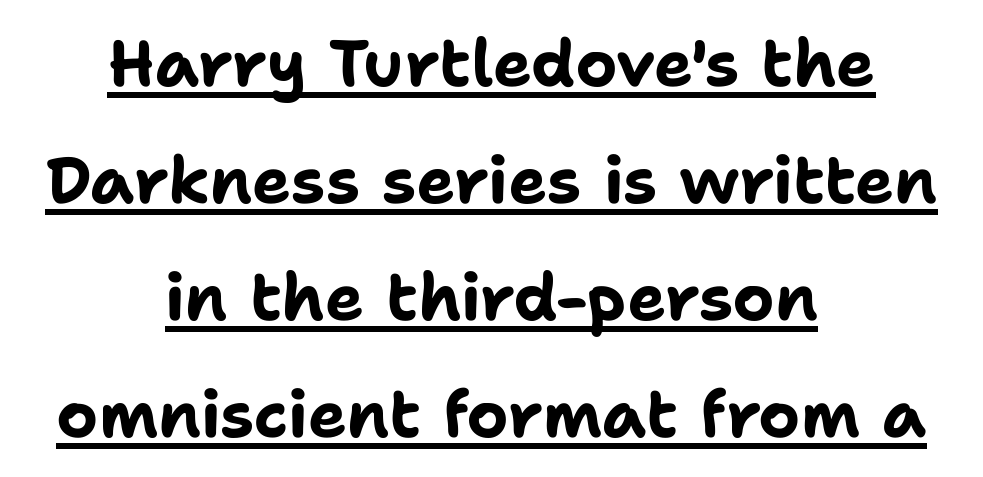
The image shows 65 px bold sans-serif type, upright; set centered, line spacing 1.8x, normal letter spacing, underlined; low stroke contrast and a medium x-height.
